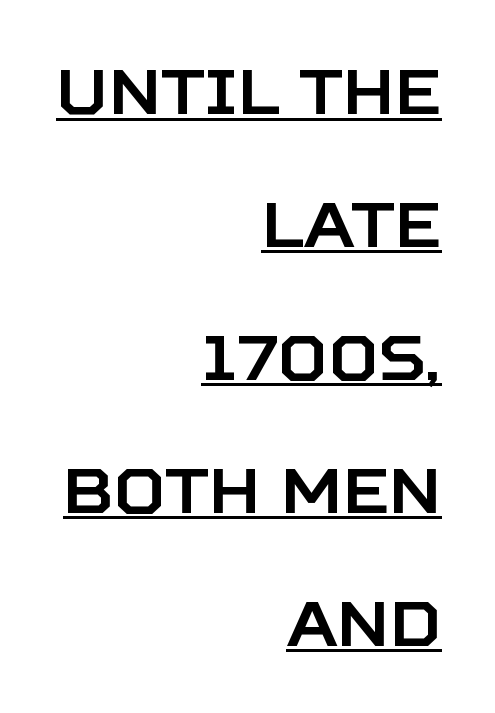
{"serif": "no", "italic": "no", "width": "normal", "stroke_contrast": "low", "x_height": "large", "monospaced": "no", "underline": "yes", "align": "right", "line_spacing": "loose", "line_spacing_ratio": 2.11, "letter_spacing": "normal", "letter_spacing_em": 0.0, "glyph_px": 63}
